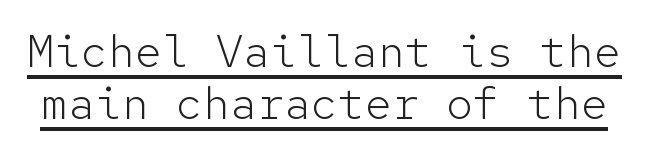
These lines are composed in type without serifs. A continuous stroke trails under the words, as in a hyperlink. This sample has the even, mechanical cadence of fixed-width lettering. Quick note: not italic, upright.
